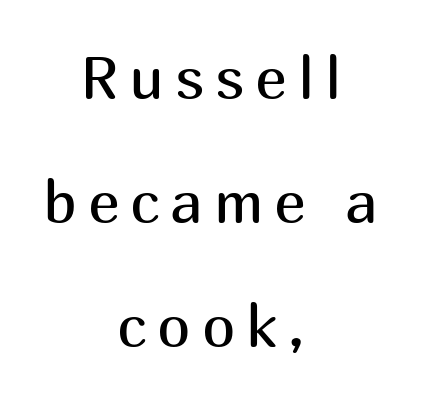
Nothing heavy about these letters — not bold at all. Layout note: lines centered. The vertical gap from one line to the next is large. Just letters on the line, the space beneath them empty. The passage shown is typed in a proportional face where columns would drift. Vertical strokes here are truly vertical.
